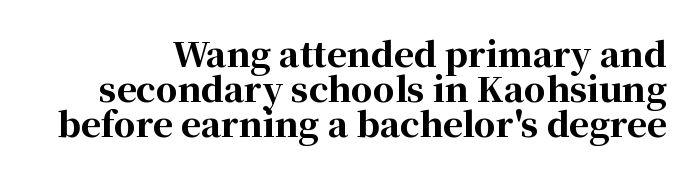
Q: Is the text bold? A: Yes.
Q: Is the text italic (slanted)? A: No, it is upright.
Q: Is the typeface a serif or a sans-serif typeface? A: Serif.
Q: Is the text underlined? A: No.
Q: Is the spacing between letters normal or unusually wide? A: Normal.
Q: Is the spacing between lines tight, normal or loose? A: Tight.
Q: Width (condensed, normal, or wide)? A: Normal.
Q: Stroke contrast? A: High.
Q: x-height? A: Medium.
Q: Monospaced? A: No.
